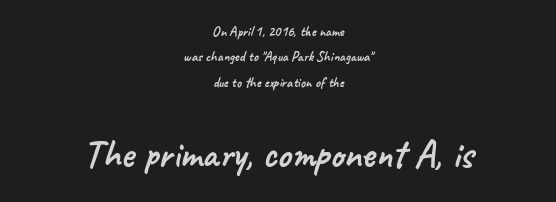
Block two is the big one; block one sits smaller above it. Check where the strokes stop: nothing finishes them off — pure sans. The gap between lines stays unmarked. The lines in this sample share a center point and differ in where they start and stop.
